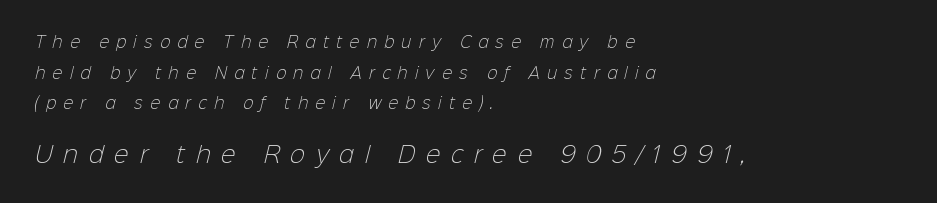
The image shows 22 px text type; set left-aligned, loose line spacing (2.05x), unusually wide letter spacing (+0.49 em), not underlined; the second (bottom) block is 1.47x larger.
